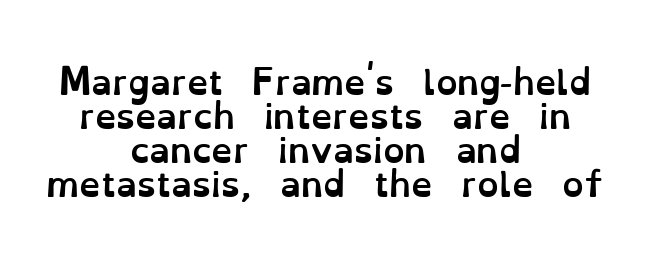
The image shows 34 px semibold type, upright; set centered, tight line spacing (1.0x), normal letter spacing, not underlined; low stroke contrast and a small x-height.
